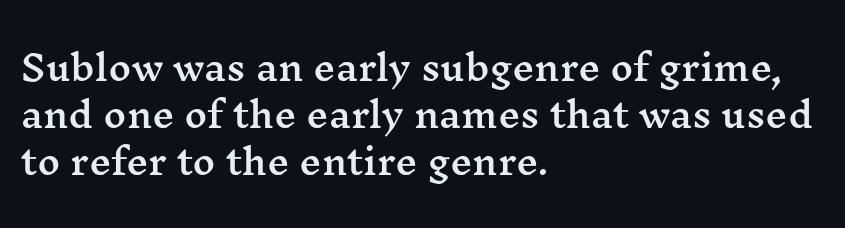
{"serif": "yes", "italic": "no", "width": "wide", "stroke_contrast": "medium", "x_height": "medium", "monospaced": "no", "underline": "no", "align": "left", "line_spacing": "normal", "line_spacing_ratio": 1.35, "letter_spacing": "normal", "letter_spacing_em": 0.0, "glyph_px": 35}
